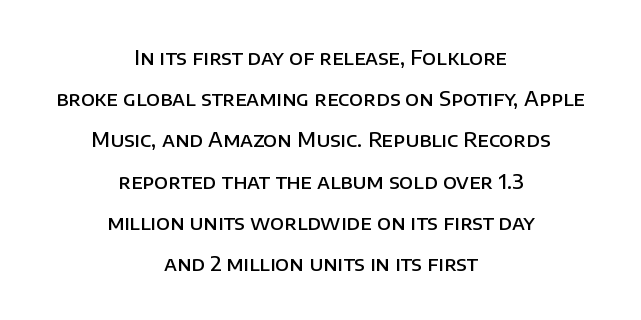
Q: Is the text bold? A: Semi-bold.
Q: Is the text italic (slanted)? A: No, it is upright.
Q: Is the text underlined? A: No.
Q: How is the paragraph aligned? A: Centered.
Q: Is the spacing between letters normal or unusually wide? A: Normal.
Q: Is the spacing between lines tight, normal or loose? A: Loose.
